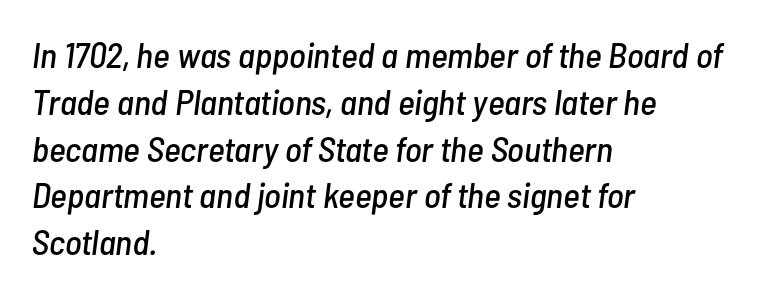
Is this a fixed-width face? No — the glyphs have proportional, varying widths. Looking at the ascenders, they clearly lean. Regarding leading, the lines here are spaced in the standard way. Line starts are locked; line ends wander.
